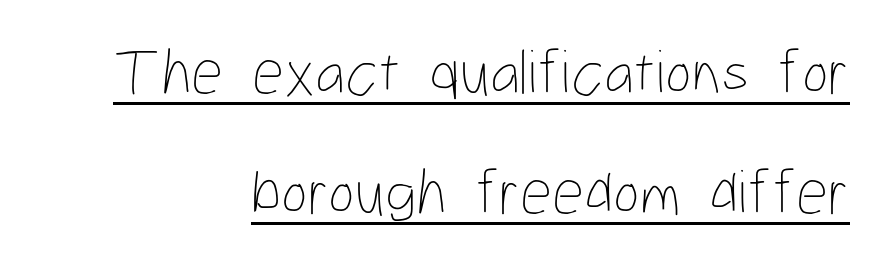
The face used here appears with an underline applied. Does the lettering tilt? It doesn't — this is upright. The rendering keeps characters at their native spacing. Is the block centered? No — it sits flush against the right margin.
